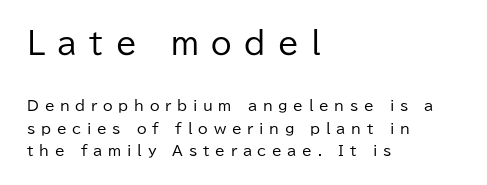
{"serif": "no", "italic": "no", "bold": "no", "weight": "regular", "width": "normal", "stroke_contrast": "low", "x_height": "medium", "monospaced": "no", "underline": "no", "align": "left", "line_spacing": "normal", "line_spacing_ratio": 1.58, "letter_spacing": "wide", "letter_spacing_em": 0.41, "larger_block": "first", "size_ratio": 2.14, "glyph_px": 30}
